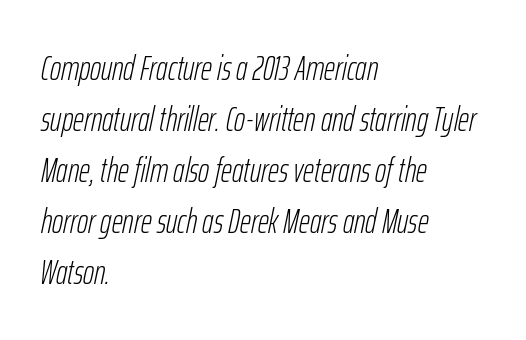
The image shows 34 px light, condensed type, italic (leaning right); set left-aligned, normal line spacing (1.5x), normal letter spacing, not underlined; low stroke contrast and a medium x-height.
